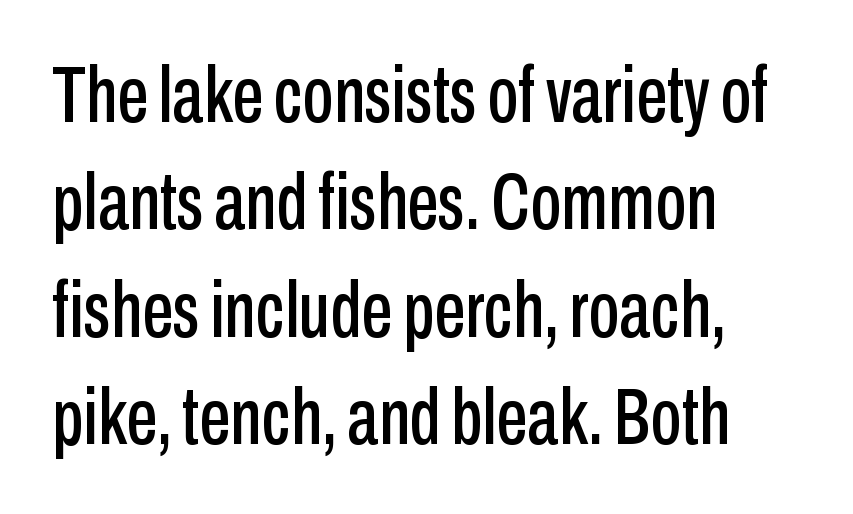
Q: Is the text italic (slanted)? A: No, it is upright.
Q: Is the typeface a serif or a sans-serif typeface? A: Sans-serif.
Q: Is the text underlined? A: No.
Q: How is the paragraph aligned? A: Left-aligned.
Q: Is the spacing between letters normal or unusually wide? A: Normal.
Q: Is the spacing between lines tight, normal or loose? A: Normal.
Q: Width (condensed, normal, or wide)? A: Condensed.
Q: Stroke contrast? A: Low.
Q: x-height? A: Medium.
Q: Monospaced? A: No.
